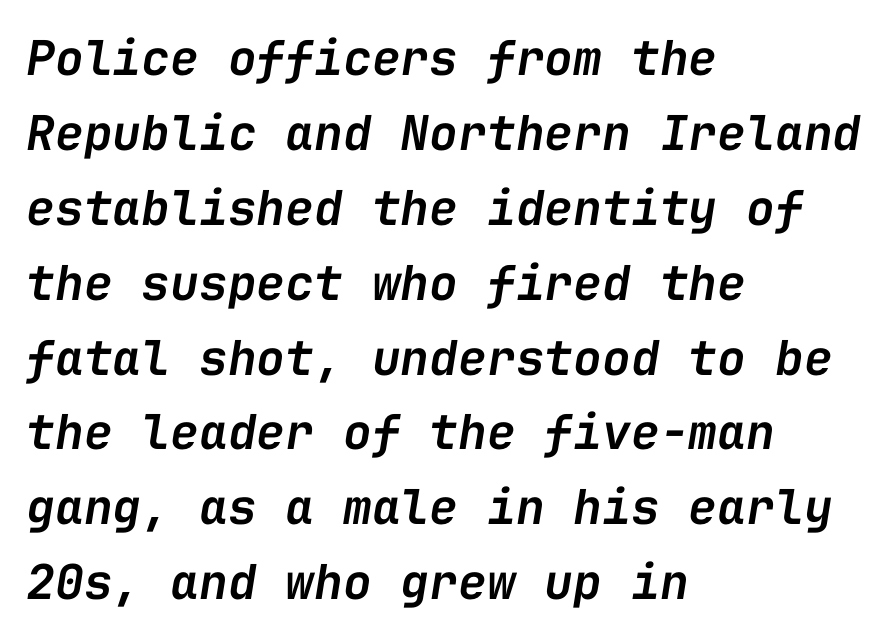
The image shows 48 px semibold type, italic (leaning right), monospaced; set left-aligned, normal line spacing (1.56x), normal letter spacing, not underlined; low stroke contrast and a medium x-height.
